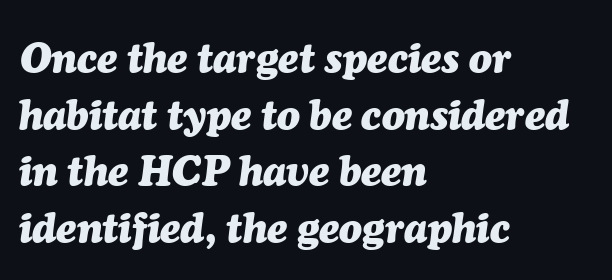
{"italic": "yes", "lean": "right", "slant_degrees": 7, "bold": "yes", "weight": "heavy", "width": "normal", "stroke_contrast": "medium", "x_height": "medium", "monospaced": "no", "underline": "no", "align": "left", "line_spacing": "normal", "line_spacing_ratio": 1.35, "letter_spacing": "normal", "letter_spacing_em": 0.0, "glyph_px": 42}
